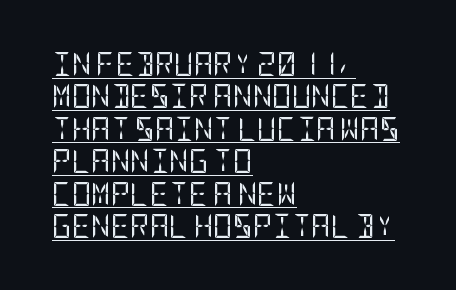
{"italic": "no", "bold": "no", "underline": "yes", "align": "left", "line_spacing": "normal", "line_spacing_ratio": 1.35, "letter_spacing": "normal", "letter_spacing_em": 0.0, "glyph_px": 24}
